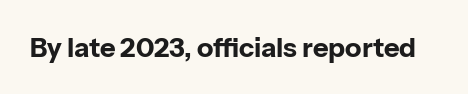
Q: Is the text bold? A: Yes.
Q: Is the text italic (slanted)? A: No, it is upright.
Q: Is the text underlined? A: No.
Q: Is the spacing between letters normal or unusually wide? A: Normal.
